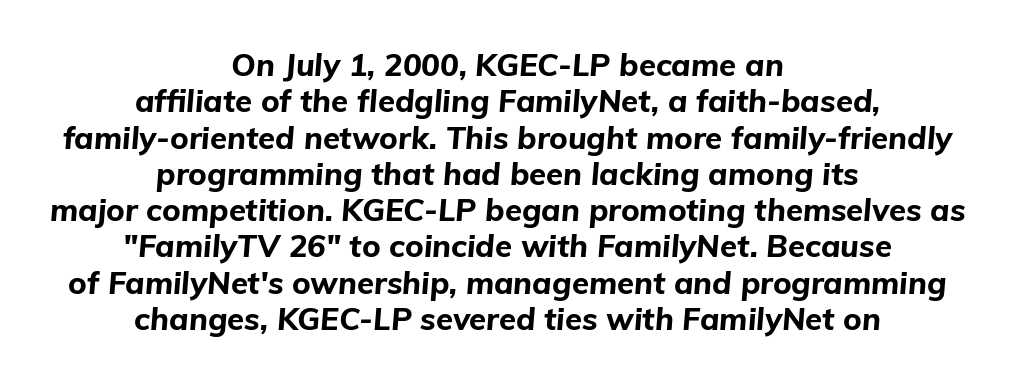
Q: Is the text bold? A: Yes.
Q: Is the text italic (slanted)? A: Yes, it leans right by about 5 degrees.
Q: Is the text underlined? A: No.
Q: How is the paragraph aligned? A: Centered.
Q: Is the spacing between letters normal or unusually wide? A: Normal.
Q: Width (condensed, normal, or wide)? A: Normal.
Q: Stroke contrast? A: Low.
Q: x-height? A: Medium.
Q: Monospaced? A: No.
